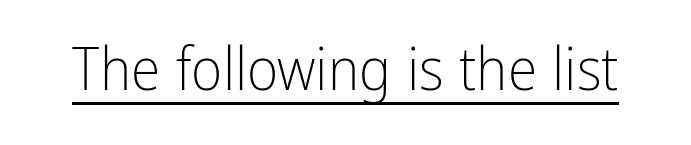
{"serif": "no", "italic": "no", "bold": "no", "weight": "light", "width": "condensed", "stroke_contrast": "low", "x_height": "medium", "monospaced": "no", "underline": "yes", "letter_spacing": "normal", "letter_spacing_em": 0.0, "glyph_px": 60}
